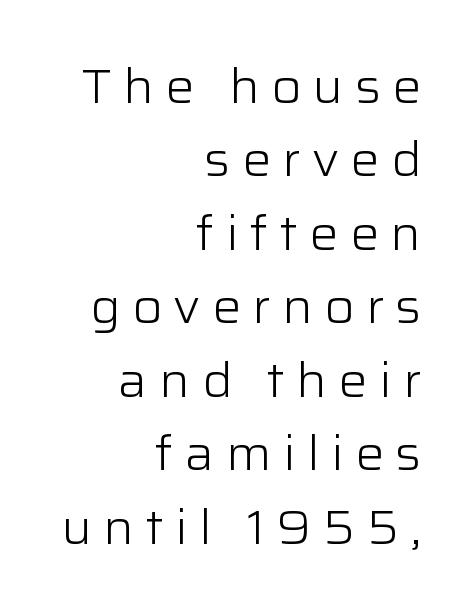
This block has exactly the height ordinary leading produces. Here the designer chose a conventional face with non-uniform glyph widths. No feet cap the strokes, marking this as sans-serif type. The typeface has the unassuming heft of standard copy or less.
